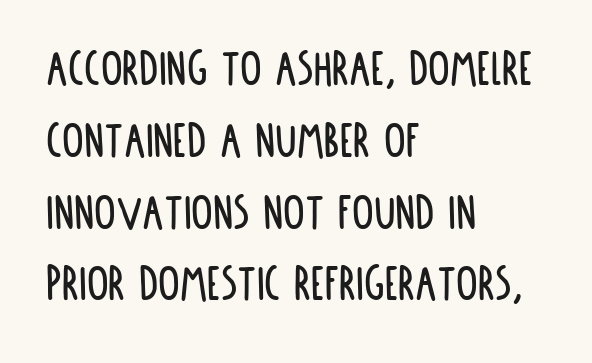
The string is rendered with underlining switched off. Baseline-to-baseline distance is the conventional proportion of letter height. Inter-character spacing is left at the font's built-in metrics. Short and long lines alike share a common starting point at left. Looks like regular typesetting: each glyph gets only the width it needs. Serifs: no, the terminals of the letterforms are clean.
